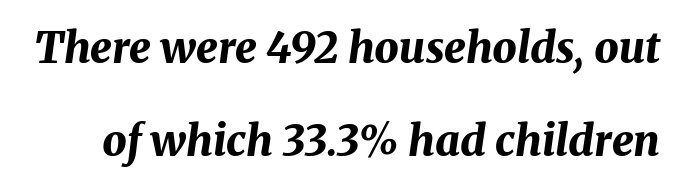
Q: Is the text bold? A: Yes.
Q: Is the text italic (slanted)? A: Yes, it leans right by about 8 degrees.
Q: Is the text underlined? A: No.
Q: Is the spacing between letters normal or unusually wide? A: Normal.
Q: Is the spacing between lines tight, normal or loose? A: Loose.
Q: Width (condensed, normal, or wide)? A: Normal.
Q: Stroke contrast? A: Medium.
Q: x-height? A: Medium.
Q: Monospaced? A: No.
